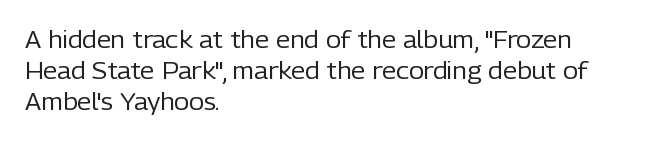
Q: Is the text bold? A: No.
Q: Is the text italic (slanted)? A: No, it is upright.
Q: Is the text underlined? A: No.
Q: How is the paragraph aligned? A: Left-aligned.
Q: Is the spacing between letters normal or unusually wide? A: Normal.
Q: Is the spacing between lines tight, normal or loose? A: Normal.
